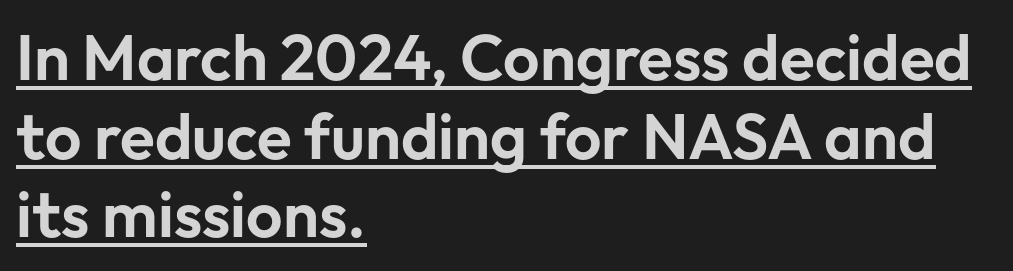
Q: Is the text italic (slanted)? A: No, it is upright.
Q: Is the typeface a serif or a sans-serif typeface? A: Sans-serif.
Q: Is the text underlined? A: Yes.
Q: How is the paragraph aligned? A: Left-aligned.
Q: Is the spacing between letters normal or unusually wide? A: Normal.
Q: Width (condensed, normal, or wide)? A: Normal.
Q: Stroke contrast? A: Low.
Q: x-height? A: Medium.
Q: Monospaced? A: No.
